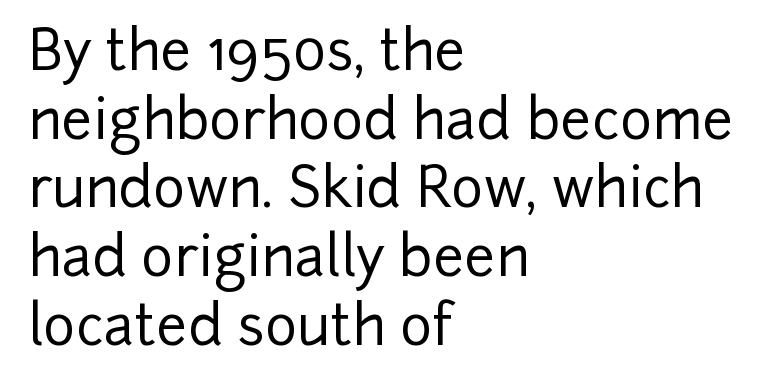
Q: Is the text italic (slanted)? A: No, it is upright.
Q: Is the typeface a serif or a sans-serif typeface? A: Sans-serif.
Q: Is the text underlined? A: No.
Q: How is the paragraph aligned? A: Left-aligned.
Q: Is the spacing between letters normal or unusually wide? A: Normal.
Q: Is the spacing between lines tight, normal or loose? A: Normal.
Q: Width (condensed, normal, or wide)? A: Normal.
Q: Stroke contrast? A: Low.
Q: x-height? A: Medium.
Q: Monospaced? A: No.
